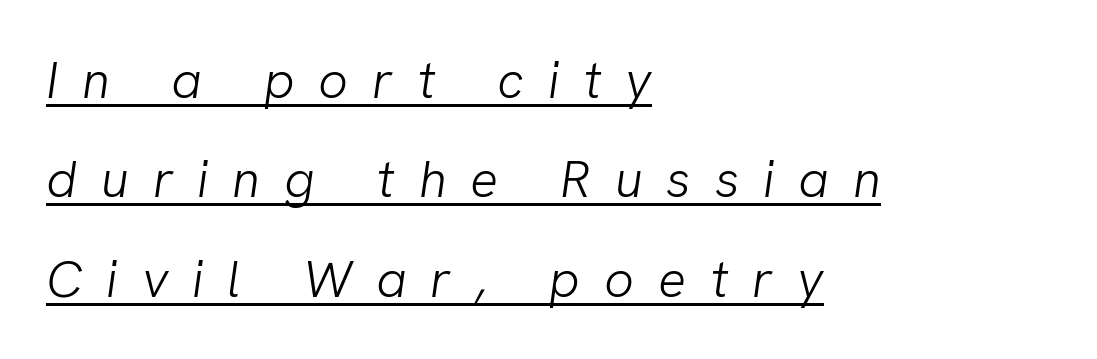
Q: Is the text bold? A: No.
Q: Is the typeface a serif or a sans-serif typeface? A: Sans-serif.
Q: Is the text underlined? A: Yes.
Q: How is the paragraph aligned? A: Left-aligned.
Q: Is the spacing between letters normal or unusually wide? A: Unusually wide.
Q: Is the spacing between lines tight, normal or loose? A: Loose.
Q: Width (condensed, normal, or wide)? A: Normal.
Q: Stroke contrast? A: Low.
Q: x-height? A: Medium.
Q: Monospaced? A: No.
